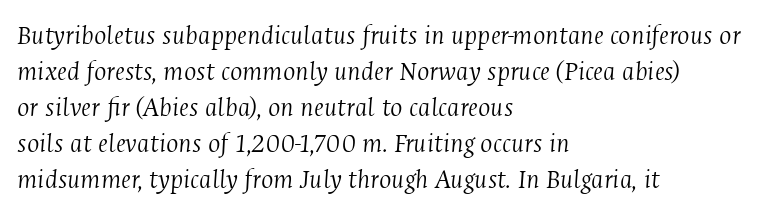
{"serif": "yes", "italic": "yes", "lean": "right", "slant_degrees": 4, "bold": "no", "weight": "light", "width": "condensed", "stroke_contrast": "medium", "x_height": "medium", "monospaced": "no", "underline": "no", "align": "left", "line_spacing_ratio": 1.24, "letter_spacing": "normal", "letter_spacing_em": 0.0, "glyph_px": 29}
